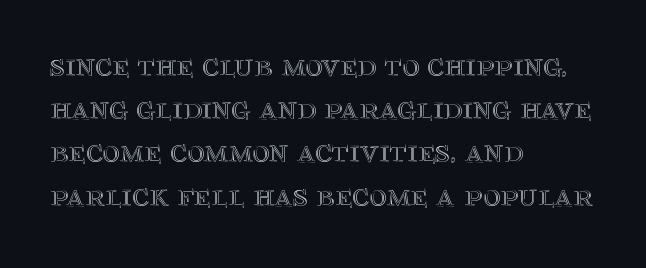
{"italic": "no", "width": "normal", "x_height": "large", "monospaced": "no", "underline": "no", "align": "left", "line_spacing": "normal", "line_spacing_ratio": 1.31, "letter_spacing": "normal", "letter_spacing_em": 0.0, "glyph_px": 33}
